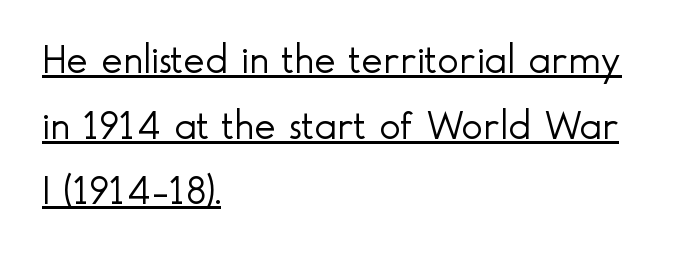
Q: Is the text bold? A: No.
Q: Is the text italic (slanted)? A: No, it is upright.
Q: Is the typeface a serif or a sans-serif typeface? A: Sans-serif.
Q: Is the text underlined? A: Yes.
Q: How is the paragraph aligned? A: Left-aligned.
Q: Is the spacing between letters normal or unusually wide? A: Normal.
Q: Is the spacing between lines tight, normal or loose? A: Normal.
Q: Width (condensed, normal, or wide)? A: Normal.
Q: x-height? A: Small.
Q: Monospaced? A: No.
